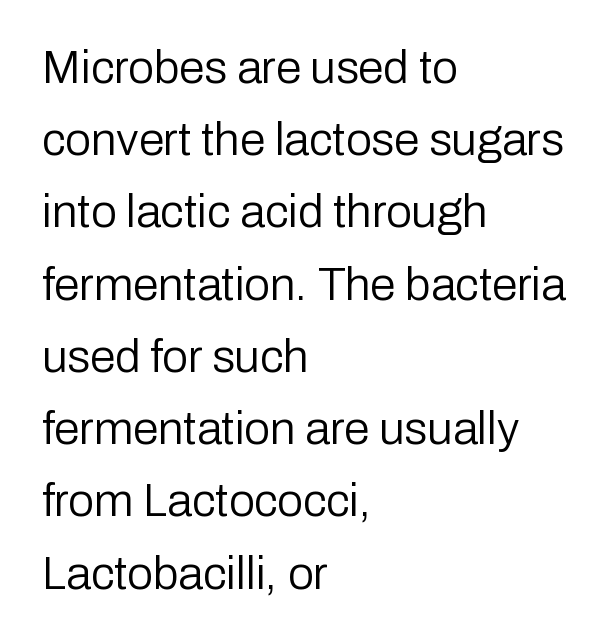
Inter-character spacing is left at the font's built-in metrics. Ordinary non-slanted type is in use. Stem width sits at or under what a default text font uses. The rendering uses a moderate line-height, typical for paragraphs.
